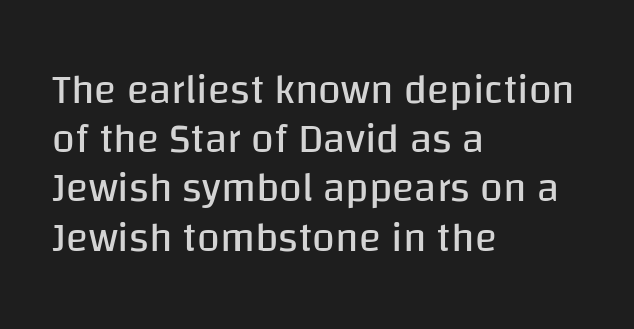
The typesetting does not lean heavy: it is not bold. Look at the tracking — it's just the regular setting, nothing added. The area under the type is left untouched. Alignment: flush left. Looks like regular typesetting: each glyph gets only the width it needs.
